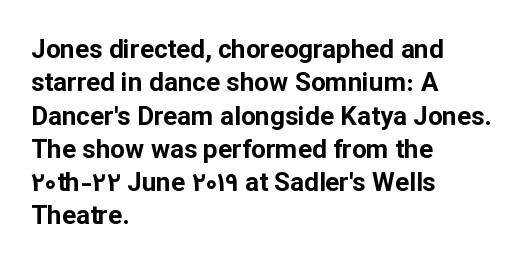
Q: Is the text bold? A: Yes.
Q: Is the text italic (slanted)? A: No, it is upright.
Q: Is the text underlined? A: No.
Q: How is the paragraph aligned? A: Left-aligned.
Q: Is the spacing between letters normal or unusually wide? A: Normal.
Q: Is the spacing between lines tight, normal or loose? A: Normal.
